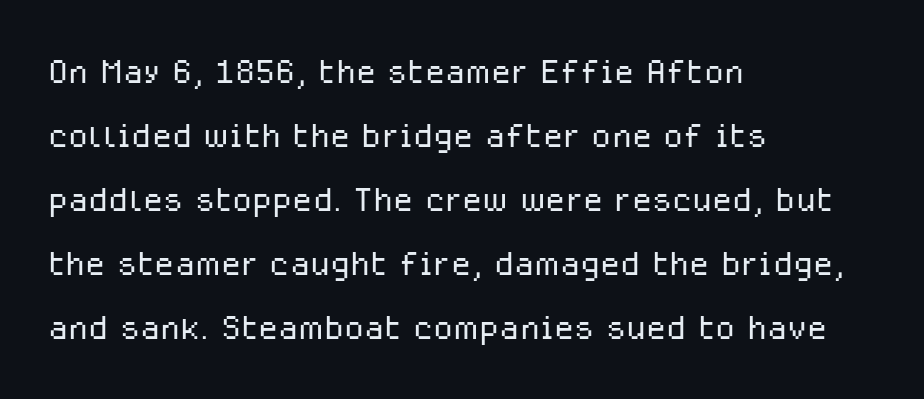
Q: Is the text bold? A: No.
Q: Is the text italic (slanted)? A: No, it is upright.
Q: Is the typeface a serif or a sans-serif typeface? A: Sans-serif.
Q: Is the text underlined? A: No.
Q: How is the paragraph aligned? A: Left-aligned.
Q: Is the spacing between letters normal or unusually wide? A: Normal.
Q: Is the spacing between lines tight, normal or loose? A: Normal.
Q: Width (condensed, normal, or wide)? A: Normal.
Q: Stroke contrast? A: Low.
Q: x-height? A: Medium.
Q: Monospaced? A: No.
